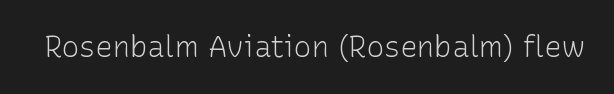
The image shows 29 px light sans-serif type, upright; set normal letter spacing, not underlined; low stroke contrast and a medium x-height.
